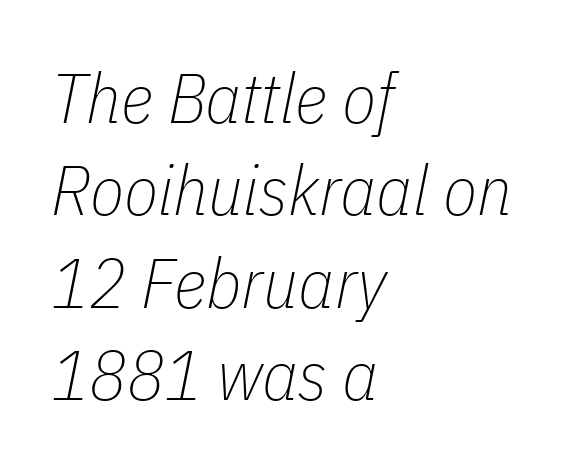
It's the slanting kind of type. The glyphs are unaccompanied by any horizontal stroke below them. The letters advance in unequal steps, a hallmark of proportional type. Weight: in the light-to-regular range. Left-aligned paragraph, ragged on the right. The rendering uses a moderate line-height, typical for paragraphs.
